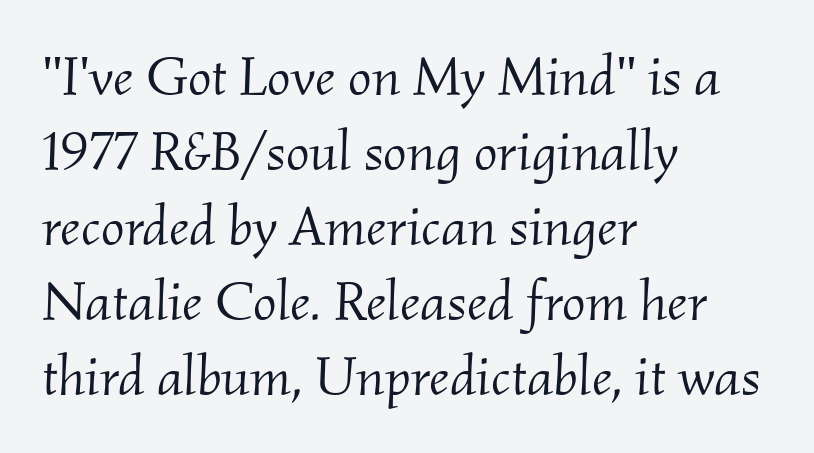
The image shows 56 px light serif type, italic (leaning right); set left-aligned, normal line spacing (1.34x), normal letter spacing, not underlined; medium stroke contrast and a small x-height.
